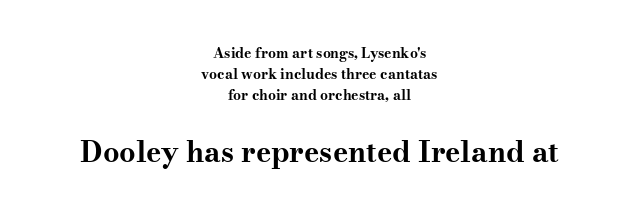
The image shows 29 px bold, wide serif type, upright; set centered, normal line spacing (1.51x), normal letter spacing, not underlined; the second (bottom) block is 2.07x larger; medium stroke contrast and a small x-height.
